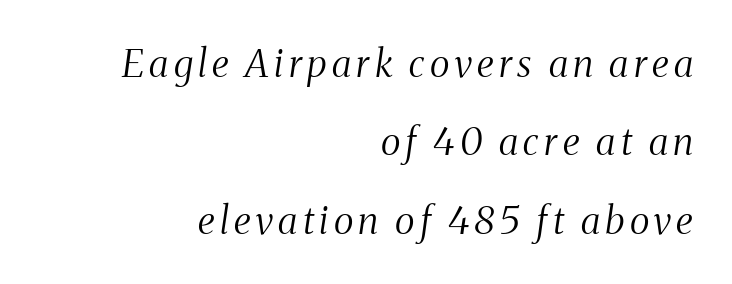
{"serif": "yes", "italic": "yes", "lean": "right", "slant_degrees": 8, "bold": "no", "weight": "light", "width": "condensed", "stroke_contrast": "medium", "x_height": "medium", "monospaced": "no", "underline": "no", "align": "right", "line_spacing": "loose", "line_spacing_ratio": 2.06, "glyph_px": 38}
